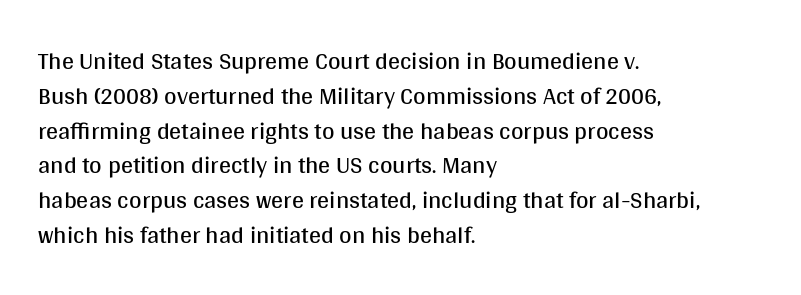
{"italic": "no", "bold": "no", "underline": "no", "align": "left", "line_spacing": "normal", "line_spacing_ratio": 1.45, "letter_spacing": "normal", "letter_spacing_em": 0.0, "glyph_px": 24}
